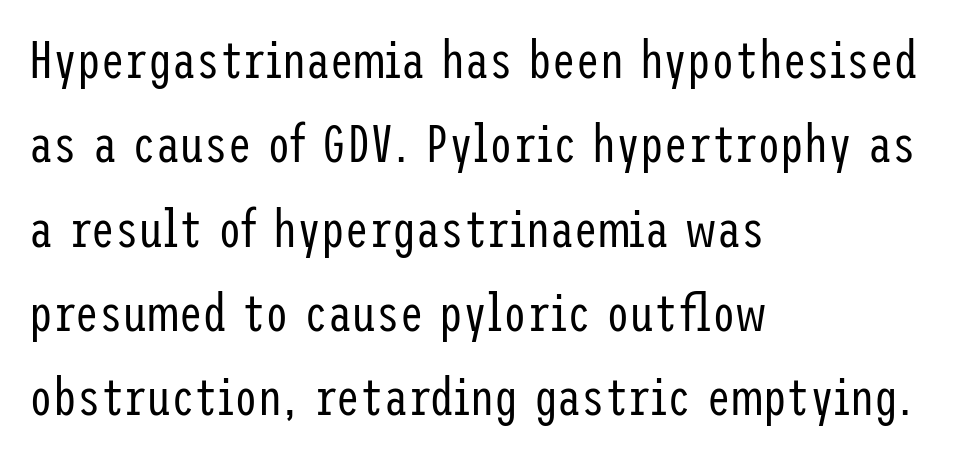
{"serif": "no", "italic": "no", "bold": "no", "weight": "regular", "width": "condensed", "stroke_contrast": "low", "x_height": "medium", "underline": "no", "align": "left", "line_spacing": "normal", "line_spacing_ratio": 1.59, "letter_spacing": "normal", "letter_spacing_em": 0.0, "glyph_px": 53}
